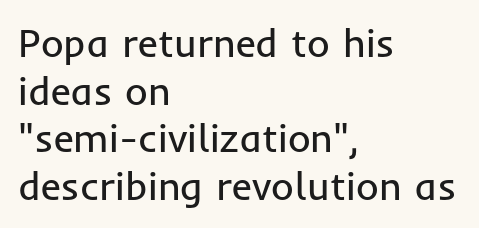
Q: Is the text bold? A: No.
Q: Is the text italic (slanted)? A: No, it is upright.
Q: Is the typeface a serif or a sans-serif typeface? A: Sans-serif.
Q: Is the text underlined? A: No.
Q: How is the paragraph aligned? A: Left-aligned.
Q: Is the spacing between letters normal or unusually wide? A: Normal.
Q: Width (condensed, normal, or wide)? A: Normal.
Q: Stroke contrast? A: Low.
Q: x-height? A: Medium.
Q: Monospaced? A: No.
